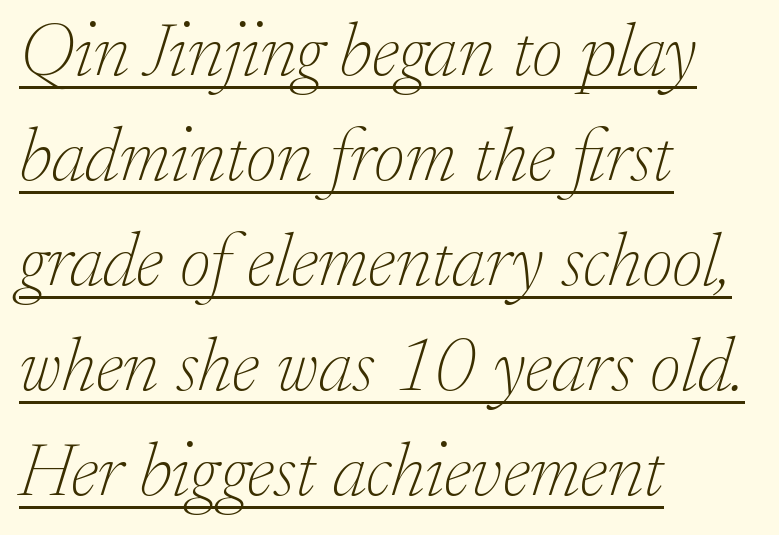
Looks like regular typesetting: each glyph gets only the width it needs. Observe the serifs anchoring each vertical stroke in this sample. Leading: standard. Compared with typical body copy, the letter spacing here is the same. Compared with undecorated copy, this sample adds a rule below the words.
